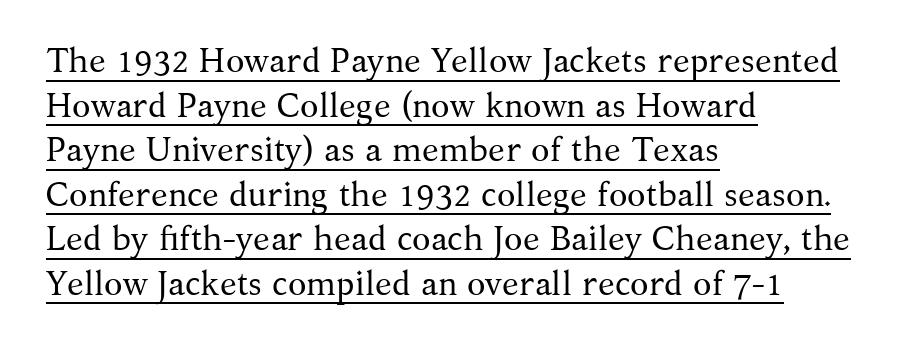
{"serif": "yes", "italic": "no", "bold": "no", "weight": "regular", "width": "normal", "stroke_contrast": "medium", "x_height": "medium", "monospaced": "no", "underline": "yes", "align": "left", "line_spacing": "normal", "line_spacing_ratio": 1.31, "letter_spacing": "normal", "letter_spacing_em": 0.0, "glyph_px": 34}
